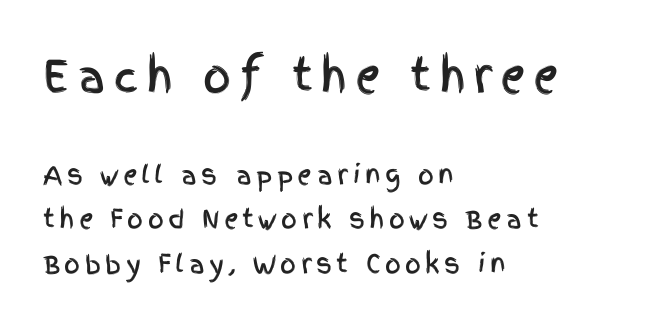
This rendering features lettering with no underline. Note: no serifs on the glyphs. Italic: no, the glyphs are upright roman. The ragged edge is on the right, which tells us the setting is flush left.
